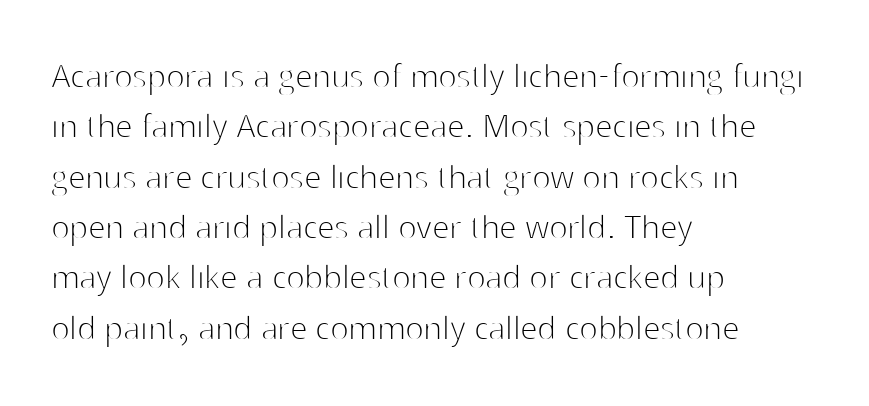
{"serif": "no", "italic": "no", "bold": "no", "weight": "thin", "width": "normal", "stroke_contrast": "high", "x_height": "medium", "monospaced": "no", "underline": "no", "align": "left", "line_spacing": "normal", "line_spacing_ratio": 1.29, "letter_spacing": "normal", "letter_spacing_em": 0.0, "glyph_px": 39}
